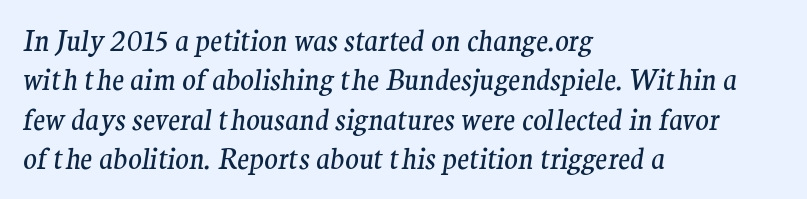
The image shows 28 px regular-weight serif type, italic (leaning right); set left-aligned, normal line spacing (1.41x), normal letter spacing, not underlined; medium stroke contrast and a medium x-height.
